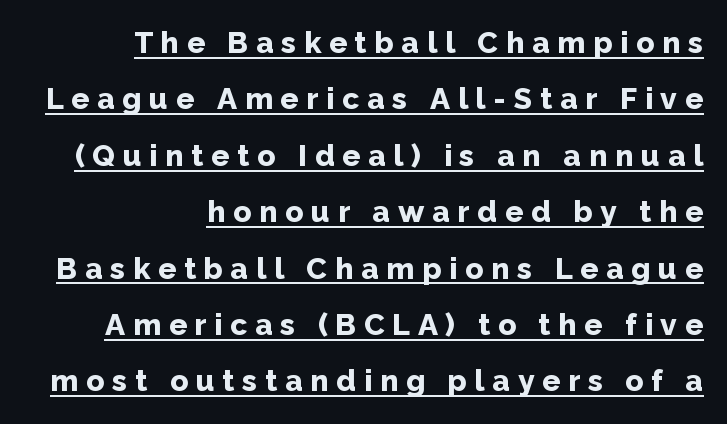
Short note: letters widely spaced. The passage shown is emphatically bold. This rendering features underlined lettering. This is sans-serif lettering, the kind often seen on screens and signage. Does the copy run flush right? Yes — the right margin is perfectly even.
